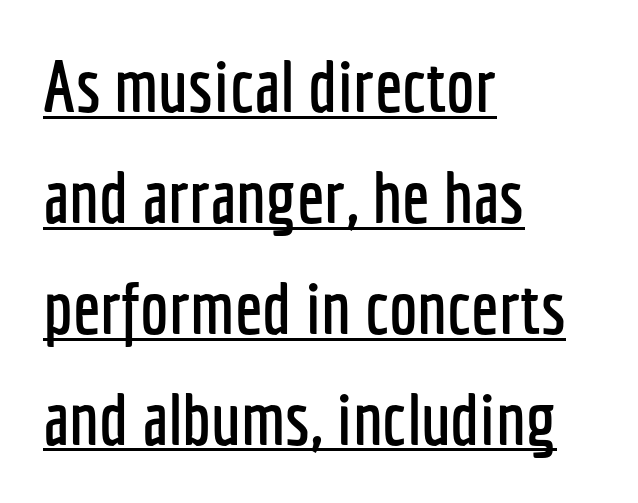
Q: Is the text italic (slanted)? A: No, it is upright.
Q: Is the typeface a serif or a sans-serif typeface? A: Sans-serif.
Q: Is the text underlined? A: Yes.
Q: How is the paragraph aligned? A: Left-aligned.
Q: Is the spacing between letters normal or unusually wide? A: Normal.
Q: Is the spacing between lines tight, normal or loose? A: Normal.
Q: Width (condensed, normal, or wide)? A: Condensed.
Q: Stroke contrast? A: Low.
Q: x-height? A: Medium.
Q: Monospaced? A: No.
